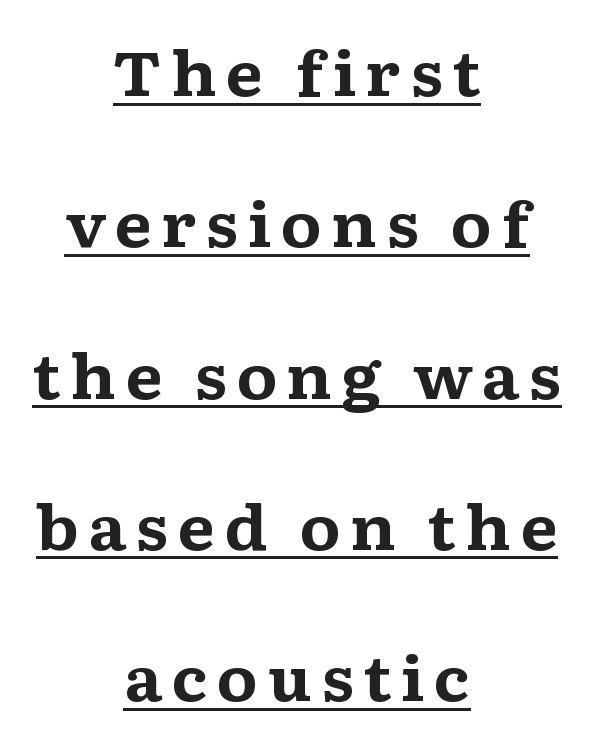
The image shows 61 px bold, wide serif type, upright; set centered, loose line spacing (2.48x), underlined; medium stroke contrast and a medium x-height.
